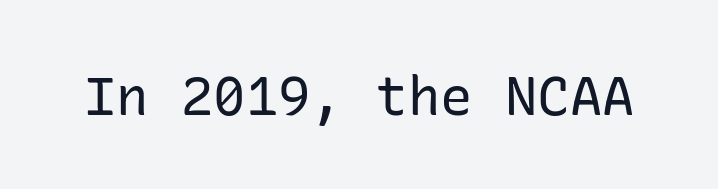
{"serif": "no", "italic": "no", "bold": "no", "weight": "regular", "width": "normal", "stroke_contrast": "low", "x_height": "medium", "underline": "no", "letter_spacing": "normal", "letter_spacing_em": 0.0, "glyph_px": 54}
